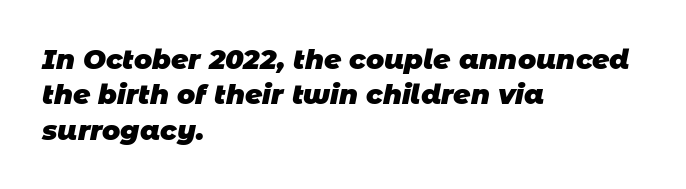
In terms of leading, this rendering sits right in the middle. The gaps between neighbouring characters are ordinary and unremarkable. The baseline area is clear. Chunky letters — that's bold for sure. The setting favours the left margin, as ordinary paragraphs usually do.
